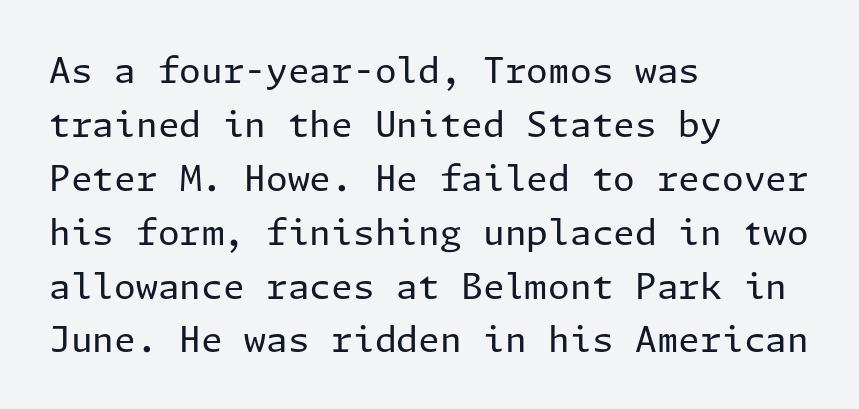
{"serif": "no", "italic": "no", "bold": "no", "weight": "regular", "width": "normal", "stroke_contrast": "low", "x_height": "medium", "underline": "no", "align": "left", "line_spacing": "normal", "line_spacing_ratio": 1.54, "letter_spacing": "normal", "letter_spacing_em": 0.0, "glyph_px": 35}
